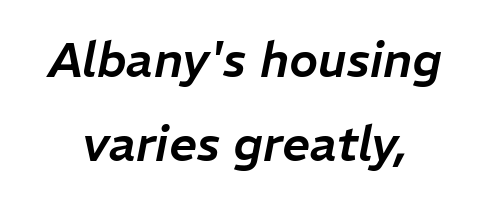
{"italic": "yes", "lean": "right", "slant_degrees": 11, "width": "normal", "stroke_contrast": "low", "x_height": "medium", "monospaced": "no", "underline": "no", "line_spacing_ratio": 1.72, "letter_spacing": "normal", "letter_spacing_em": 0.0, "glyph_px": 49}
